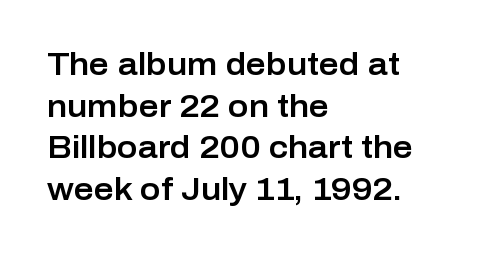
The lines are quadded left. In terms of posture, this sample is upright. No feet cap the strokes, marking this as sans-serif type. Each new line begins a customary step beneath the previous one.
